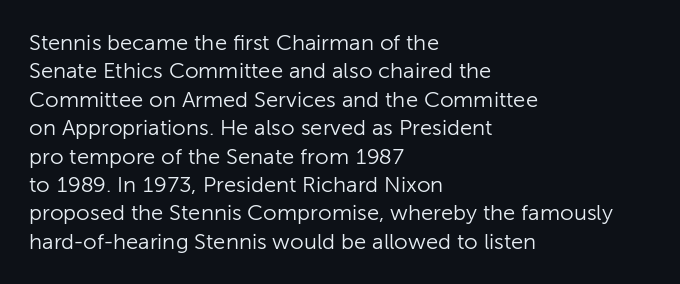
{"italic": "no", "bold": "no", "underline": "no", "align": "left", "line_spacing": "normal", "line_spacing_ratio": 1.29, "letter_spacing": "normal", "letter_spacing_em": 0.0, "glyph_px": 22}
